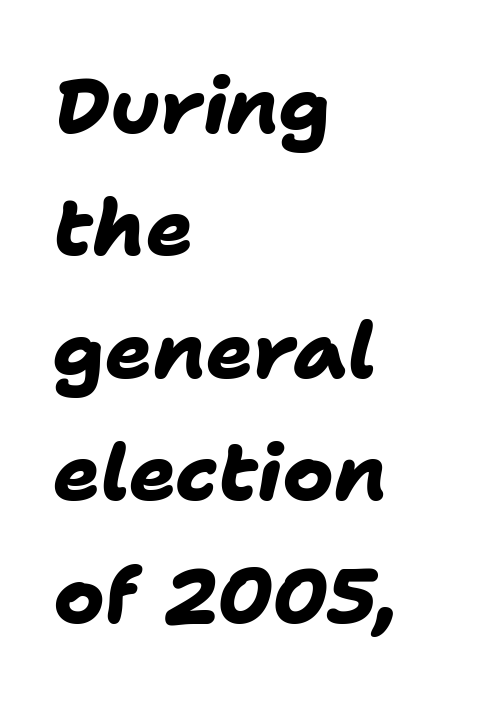
Do the characters align in a grid? No, the font is proportional. The block of text has a typical density, with ordinary space between rows. The face used here is rendered with its standard letterfit. Plain, unruled lines of type.
